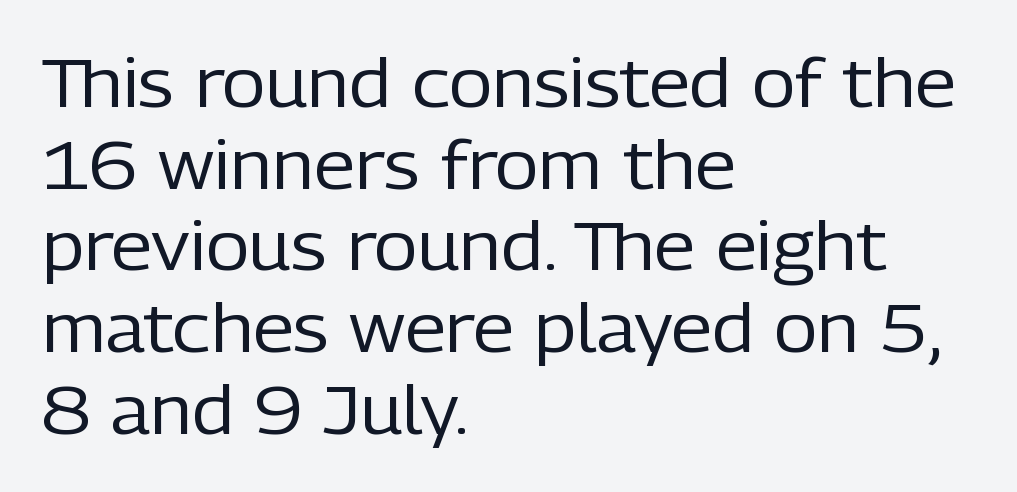
The image shows 67 px regular-weight sans-serif type, upright; set left-aligned, line spacing 1.22x, normal letter spacing, not underlined; low stroke contrast and a medium x-height.
